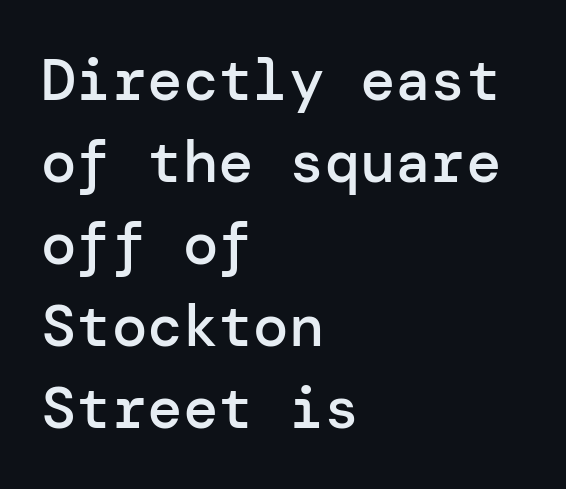
{"serif": "no", "italic": "no", "bold": "semi", "weight": "semibold", "width": "normal", "stroke_contrast": "low", "x_height": "medium", "underline": "no", "align": "left", "line_spacing": "normal", "line_spacing_ratio": 1.39, "letter_spacing": "normal", "letter_spacing_em": 0.0, "glyph_px": 59}
